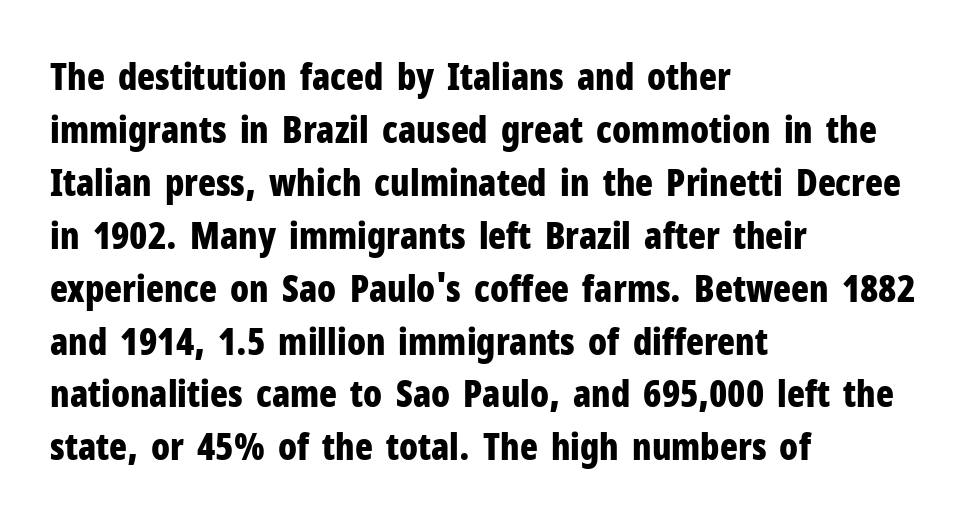
Q: Is the text bold? A: Yes.
Q: Is the text italic (slanted)? A: No, it is upright.
Q: Is the typeface a serif or a sans-serif typeface? A: Sans-serif.
Q: Is the text underlined? A: No.
Q: How is the paragraph aligned? A: Left-aligned.
Q: Is the spacing between letters normal or unusually wide? A: Normal.
Q: Is the spacing between lines tight, normal or loose? A: Normal.
Q: Width (condensed, normal, or wide)? A: Condensed.
Q: Stroke contrast? A: Low.
Q: x-height? A: Medium.
Q: Monospaced? A: No.
